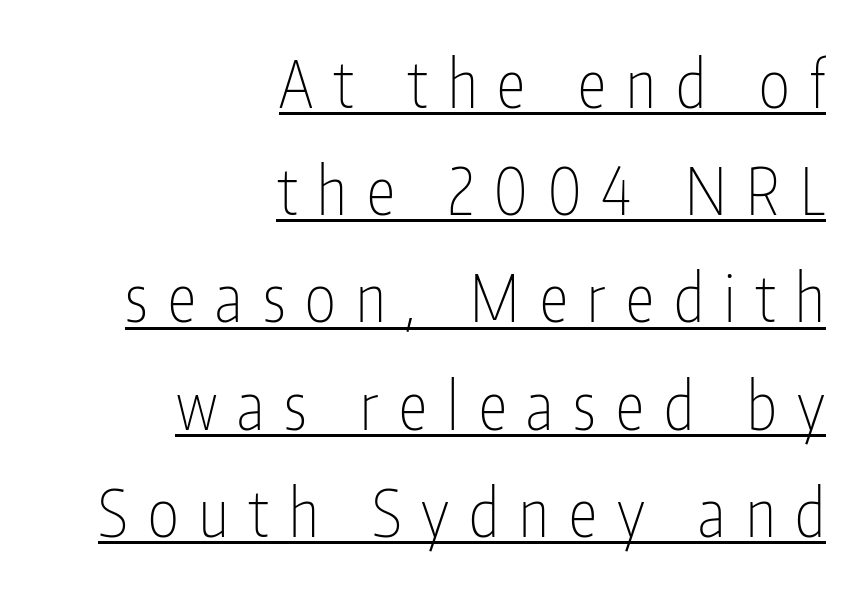
The image shows 65 px thin, condensed sans-serif type, upright; set right-aligned, normal line spacing (1.65x), unusually wide letter spacing (+0.31 em), underlined; low stroke contrast and a medium x-height.
